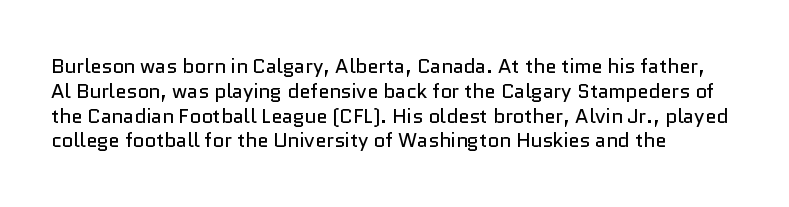
The image shows 20 px text type, upright; set left-aligned, line spacing 1.24x, normal letter spacing, not underlined.
